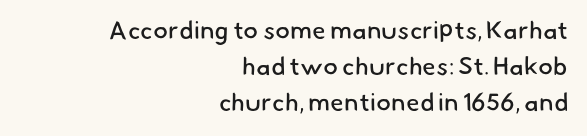
Q: Is the text bold? A: No.
Q: Is the text underlined? A: No.
Q: How is the paragraph aligned? A: Right-aligned.
Q: Is the spacing between letters normal or unusually wide? A: Normal.
Q: Is the spacing between lines tight, normal or loose? A: Normal.
